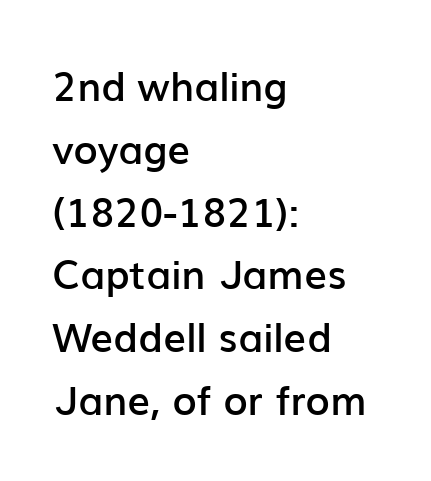
Q: Is the text bold? A: Semi-bold.
Q: Is the text italic (slanted)? A: No, it is upright.
Q: Is the typeface a serif or a sans-serif typeface? A: Sans-serif.
Q: Is the text underlined? A: No.
Q: How is the paragraph aligned? A: Left-aligned.
Q: Is the spacing between letters normal or unusually wide? A: Normal.
Q: Is the spacing between lines tight, normal or loose? A: Normal.
Q: Width (condensed, normal, or wide)? A: Normal.
Q: Stroke contrast? A: Low.
Q: x-height? A: Medium.
Q: Monospaced? A: No.
